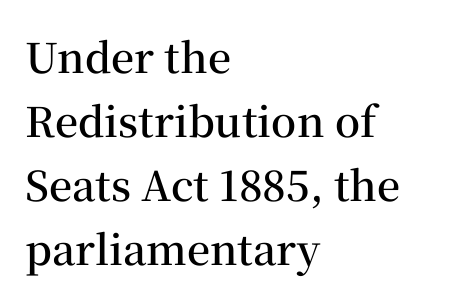
{"serif": "yes", "italic": "no", "bold": "semi", "weight": "semibold", "width": "normal", "stroke_contrast": "medium", "x_height": "medium", "monospaced": "no", "underline": "no", "align": "left", "line_spacing": "normal", "line_spacing_ratio": 1.56, "letter_spacing": "normal", "letter_spacing_em": 0.0, "glyph_px": 41}
